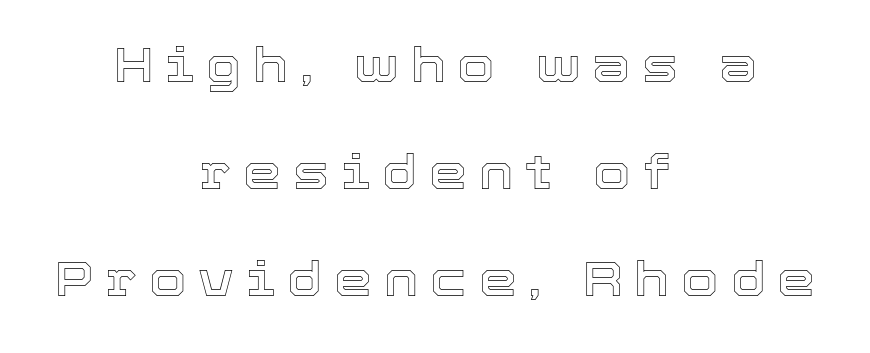
The image shows 48 px text type, upright; set centered, loose line spacing (2.23x), unusually wide letter spacing (+0.25 em), not underlined; a medium x-height.
